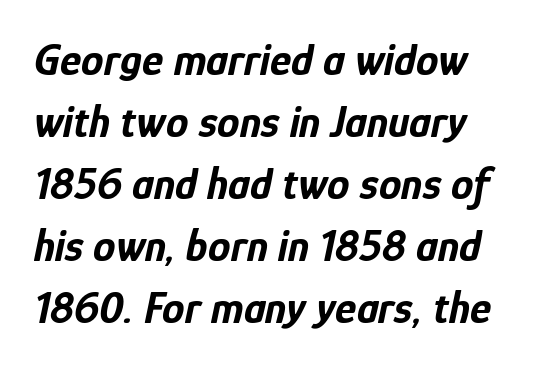
Q: Is the text bold? A: Yes.
Q: Is the text italic (slanted)? A: Yes, it leans right by about 12 degrees.
Q: Is the text underlined? A: No.
Q: How is the paragraph aligned? A: Left-aligned.
Q: Is the spacing between letters normal or unusually wide? A: Normal.
Q: Is the spacing between lines tight, normal or loose? A: Normal.
Q: Width (condensed, normal, or wide)? A: Condensed.
Q: Stroke contrast? A: Low.
Q: x-height? A: Medium.
Q: Monospaced? A: No.
